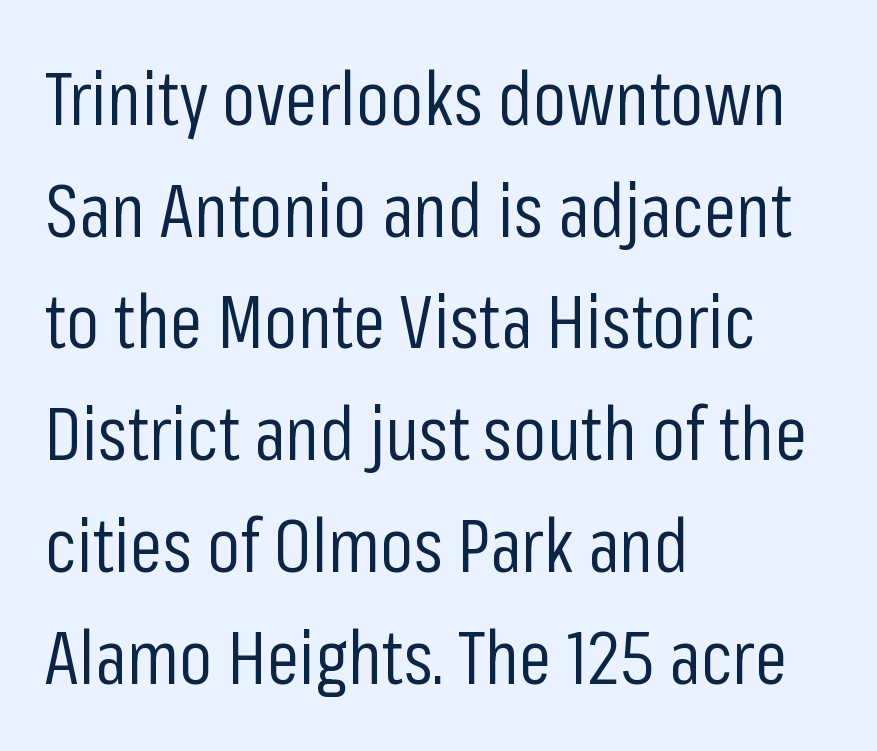
Beneath every word, the page is bare. Looks like regular typesetting: each glyph gets only the width it needs. The gaps between neighbouring characters are ordinary and unremarkable. The specimen reads as upright at a glance. The face used here is a sans, in the tradition of grotesques and geometrics.
